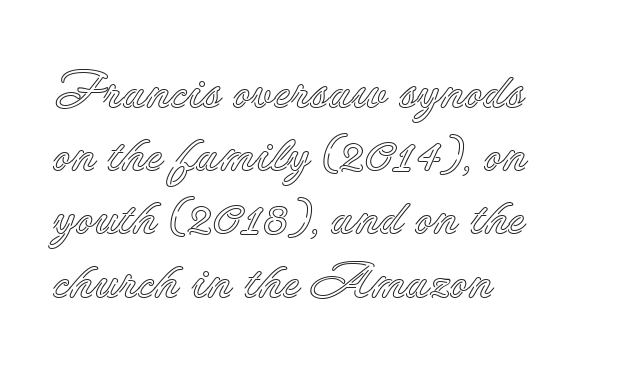
Q: Is the text italic (slanted)? A: Yes.
Q: Is the text underlined? A: No.
Q: How is the paragraph aligned? A: Left-aligned.
Q: Is the spacing between letters normal or unusually wide? A: Normal.
Q: Width (condensed, normal, or wide)? A: Normal.
Q: x-height? A: Small.
Q: Monospaced? A: No.
